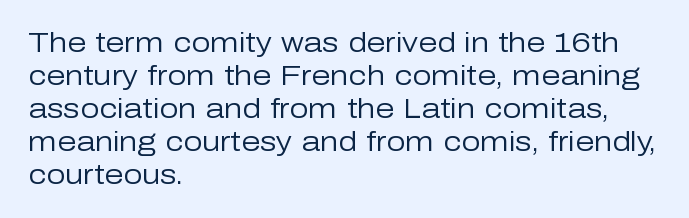
The image shows 27 px text type, upright; set left-aligned, line spacing 1.22x, normal letter spacing, not underlined.
